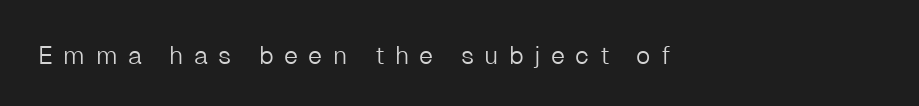
Q: Is the text bold? A: No.
Q: Is the text italic (slanted)? A: No, it is upright.
Q: Is the text underlined? A: No.
Q: Is the spacing between letters normal or unusually wide? A: Unusually wide.
